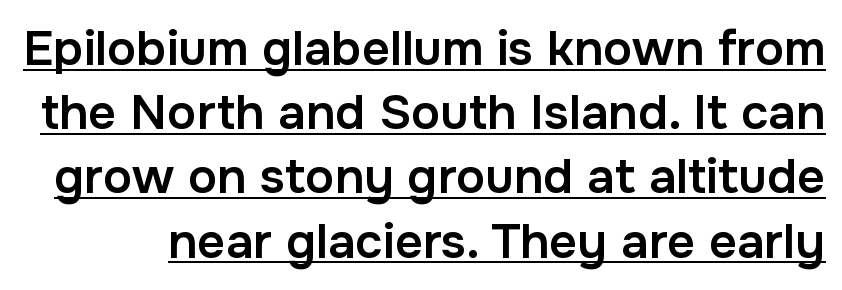
{"serif": "no", "italic": "no", "bold": "semi", "weight": "semibold", "width": "normal", "stroke_contrast": "low", "x_height": "medium", "monospaced": "no", "underline": "yes", "line_spacing": "normal", "line_spacing_ratio": 1.31, "letter_spacing": "normal", "letter_spacing_em": 0.0, "glyph_px": 49}
